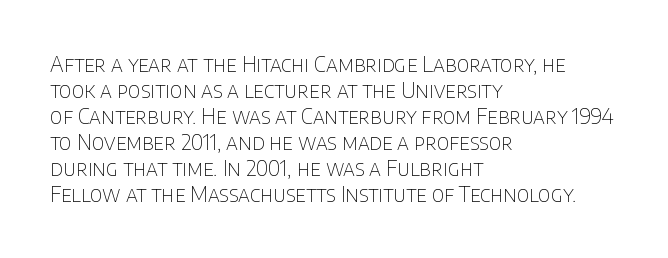
{"italic": "no", "bold": "no", "underline": "no", "align": "left", "line_spacing_ratio": 1.24, "letter_spacing": "normal", "letter_spacing_em": 0.0, "glyph_px": 21}
